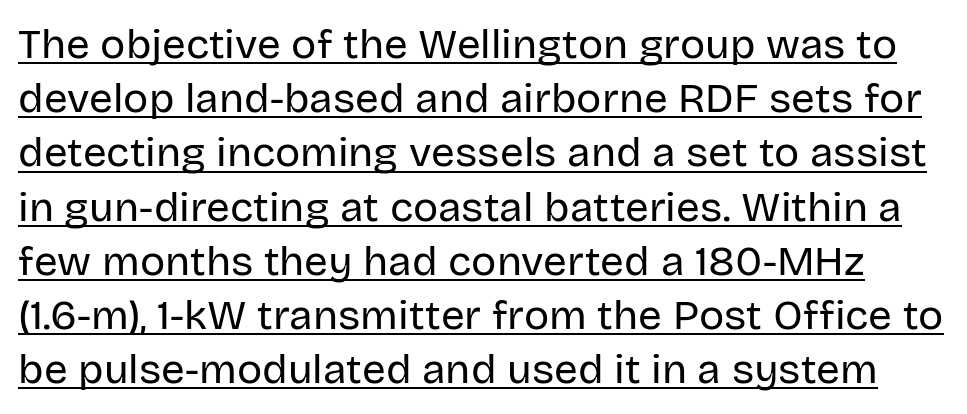
Does a line run under the words? Yes, clearly. Is there much room between lines? A standard amount, neither cramped nor airy. Heft: none added — not bold. The letterforms sit shoulder to shoulder at normal distance. Think of a printed novel: that variable character pitch is what you see here. Serif or sans? Sans — the stroke terminals are bare.
